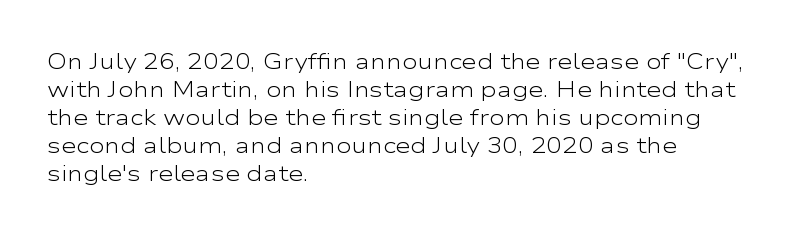
{"italic": "no", "bold": "no", "underline": "no", "align": "left", "line_spacing": "normal", "line_spacing_ratio": 1.33, "letter_spacing": "normal", "letter_spacing_em": 0.0, "glyph_px": 21}
